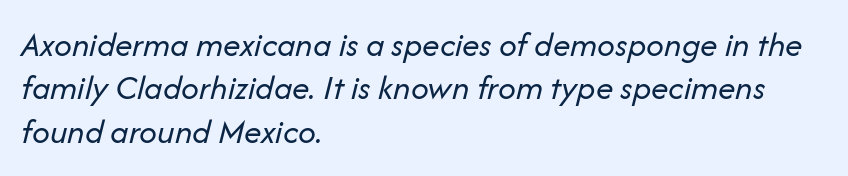
If you drew a line through each stem, it would be angled. The specimen omits any rule beneath the text block's lines. Where is the straight margin? On the left. The face used here is proportionally spaced, like ordinary book or web type. The strokes are not fattened; the text isn't bold.
